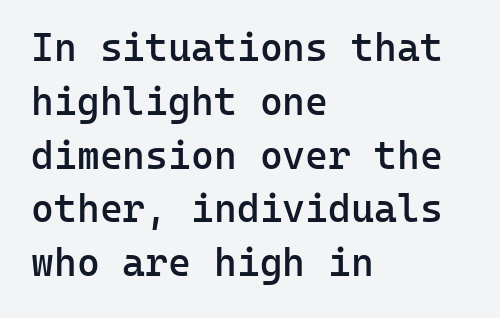
The line-height multiplier appears to be the usual default. Notice how the passage keeps a crisp vertical edge on the left only. Spacing verdict: monospaced, one width for all characters. Notice the strokes are somewhat thickened but not fully heavy: this is a semibold. Quick note: underline off. A sans-serif font was chosen for this passage.
